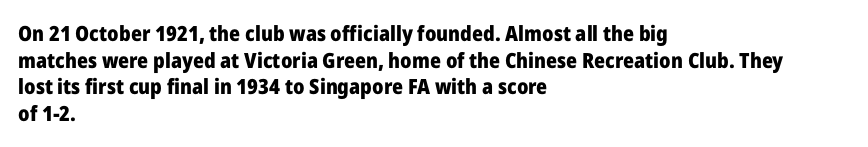
Honestly, the row spacing looks completely unremarkable. Posture: upright roman. Plenty of ink on the page — the face is bold. Typeset ragged right — the left edge is the straight one.
